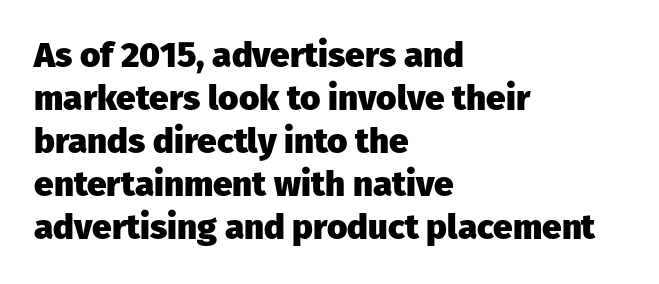
The image shows 35 px heavy sans-serif type, upright; set left-aligned, line spacing 1.23x, normal letter spacing, not underlined; low stroke contrast and a medium x-height.
